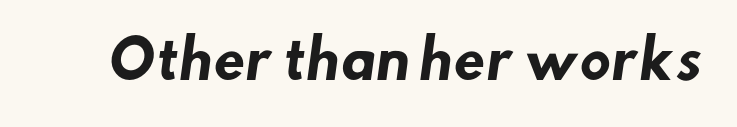
Q: Is the text bold? A: Yes.
Q: Is the typeface a serif or a sans-serif typeface? A: Sans-serif.
Q: Is the text underlined? A: No.
Q: Is the spacing between letters normal or unusually wide? A: Normal.
Q: Width (condensed, normal, or wide)? A: Normal.
Q: Stroke contrast? A: Low.
Q: x-height? A: Small.
Q: Monospaced? A: No.
